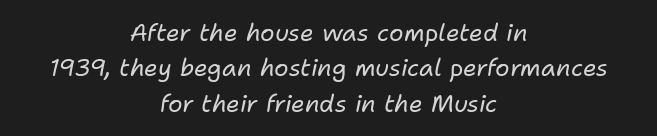
Q: Is the text bold? A: No.
Q: Is the text italic (slanted)? A: Yes, it leans right by about 11 degrees.
Q: Is the text underlined? A: No.
Q: How is the paragraph aligned? A: Centered.
Q: Is the spacing between letters normal or unusually wide? A: Normal.
Q: Is the spacing between lines tight, normal or loose? A: Normal.
